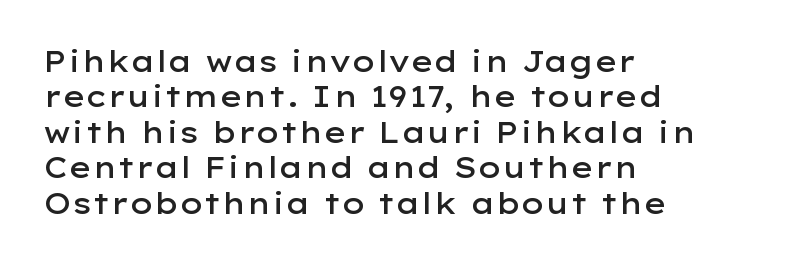
Q: Is the text bold? A: Semi-bold.
Q: Is the text italic (slanted)? A: No, it is upright.
Q: Is the typeface a serif or a sans-serif typeface? A: Sans-serif.
Q: Is the text underlined? A: No.
Q: How is the paragraph aligned? A: Left-aligned.
Q: Is the spacing between letters normal or unusually wide? A: Normal.
Q: Width (condensed, normal, or wide)? A: Wide.
Q: Stroke contrast? A: Low.
Q: x-height? A: Medium.
Q: Monospaced? A: No.
